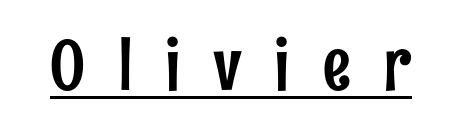
{"serif": "no", "italic": "no", "width": "condensed", "stroke_contrast": "low", "x_height": "medium", "monospaced": "no", "underline": "yes", "letter_spacing": "wide", "letter_spacing_em": 0.49, "glyph_px": 69}
